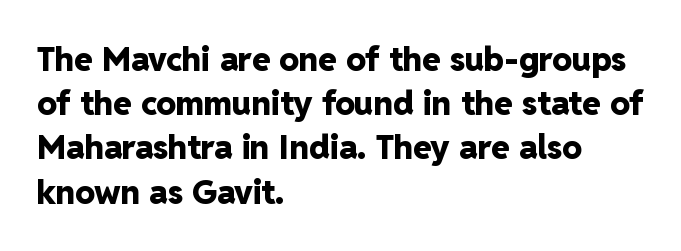
The image shows 33 px heavy sans-serif type, upright; set left-aligned, normal line spacing (1.34x), normal letter spacing, not underlined; low stroke contrast and a medium x-height.
